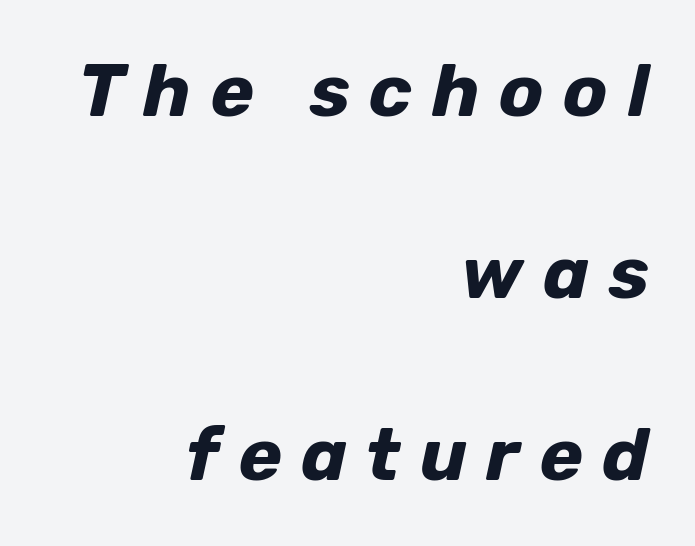
Q: Is the text bold? A: Yes.
Q: Is the text italic (slanted)? A: Yes, it leans right by about 12 degrees.
Q: Is the text underlined? A: No.
Q: How is the paragraph aligned? A: Right-aligned.
Q: Is the spacing between letters normal or unusually wide? A: Unusually wide.
Q: Is the spacing between lines tight, normal or loose? A: Loose.
Q: Width (condensed, normal, or wide)? A: Normal.
Q: Stroke contrast? A: Low.
Q: x-height? A: Medium.
Q: Monospaced? A: No.
